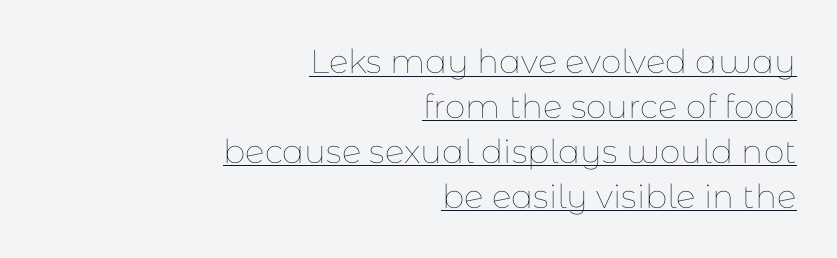
The image shows 33 px thin type, upright; set right-aligned, normal line spacing (1.36x), normal letter spacing, underlined; low stroke contrast and a medium x-height.
